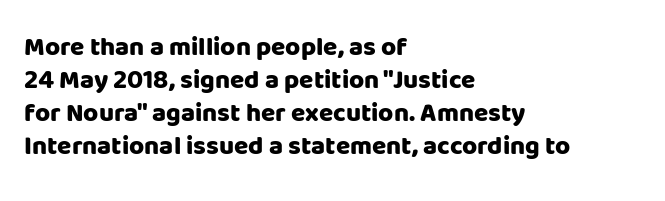
The image shows 26 px bold type, upright; set left-aligned, normal line spacing (1.27x), normal letter spacing, not underlined.
